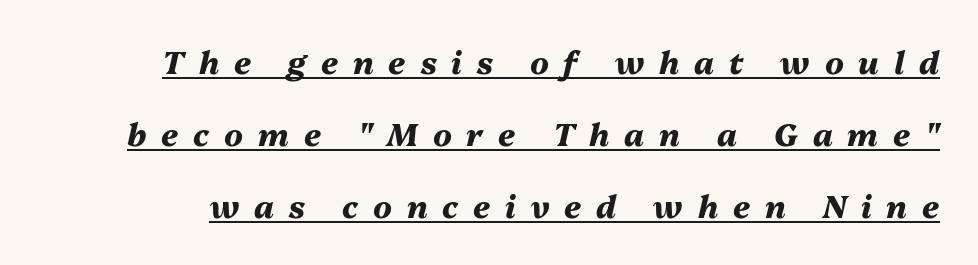
Q: Is the text bold? A: Yes.
Q: Is the text italic (slanted)? A: Yes, it leans right by about 13 degrees.
Q: Is the text underlined? A: Yes.
Q: Is the spacing between letters normal or unusually wide? A: Unusually wide.
Q: Is the spacing between lines tight, normal or loose? A: Loose.
Q: Width (condensed, normal, or wide)? A: Normal.
Q: Stroke contrast? A: Medium.
Q: x-height? A: Medium.
Q: Monospaced? A: No.
